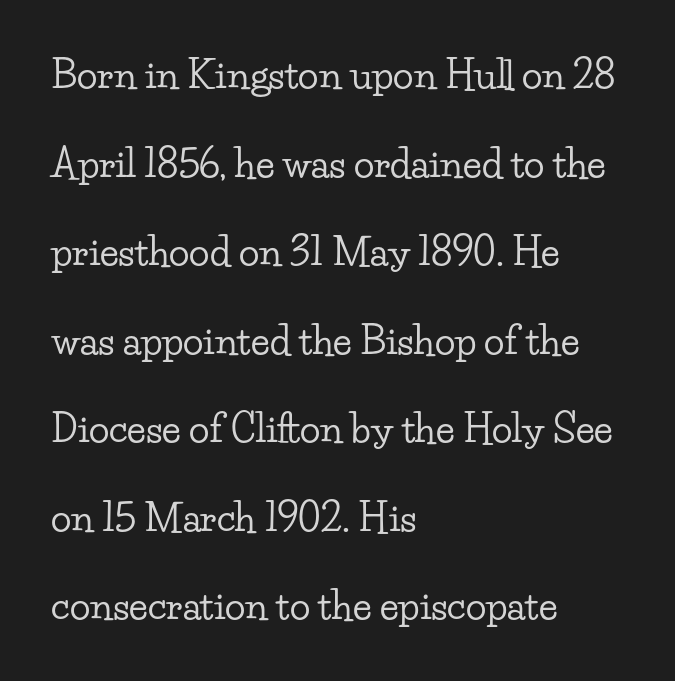
Observe the ordinary spacing: letters are neighbours, not strangers. Honestly, there is no underline to notice here at all. The face used here is seriffed, in the tradition of book romans. Widely set lines give the paragraph a tall, airy silhouette. Here the designer chose a conventional face with non-uniform glyph widths. Visually the block forms a straight wall on the left and a jagged coastline on the right.
